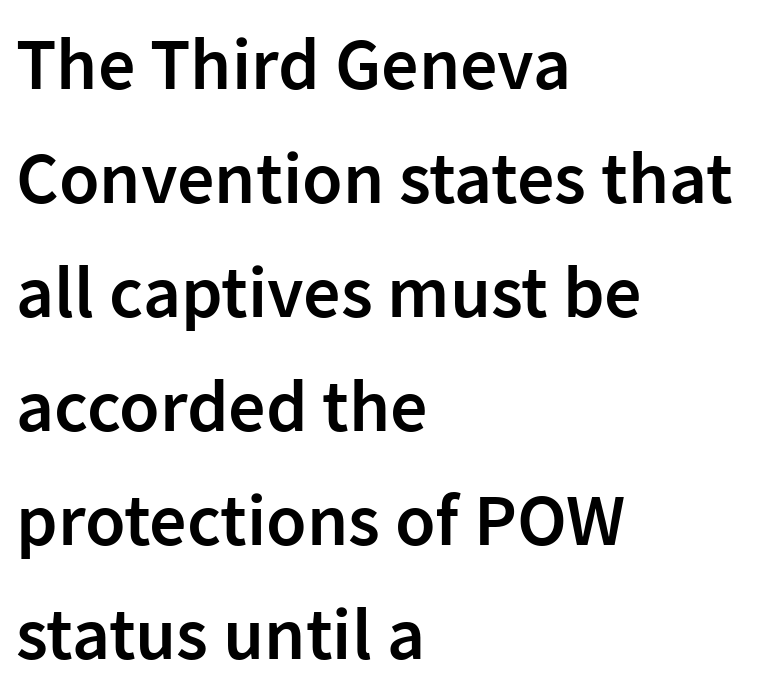
A semibold gives these letters moderate extra thickness, short of bold. Here the designer chose a conventional face with non-uniform glyph widths. Compared with typical paragraphs, the rows here are spaced about the same. Glyph-to-glyph distance matches everyday printed text.
